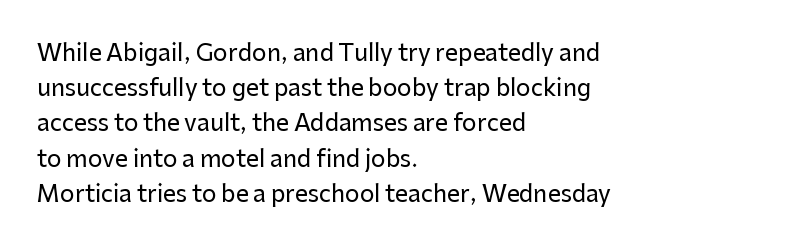
{"italic": "no", "underline": "no", "align": "left", "line_spacing": "normal", "line_spacing_ratio": 1.53, "letter_spacing": "normal", "letter_spacing_em": 0.0, "glyph_px": 23}
